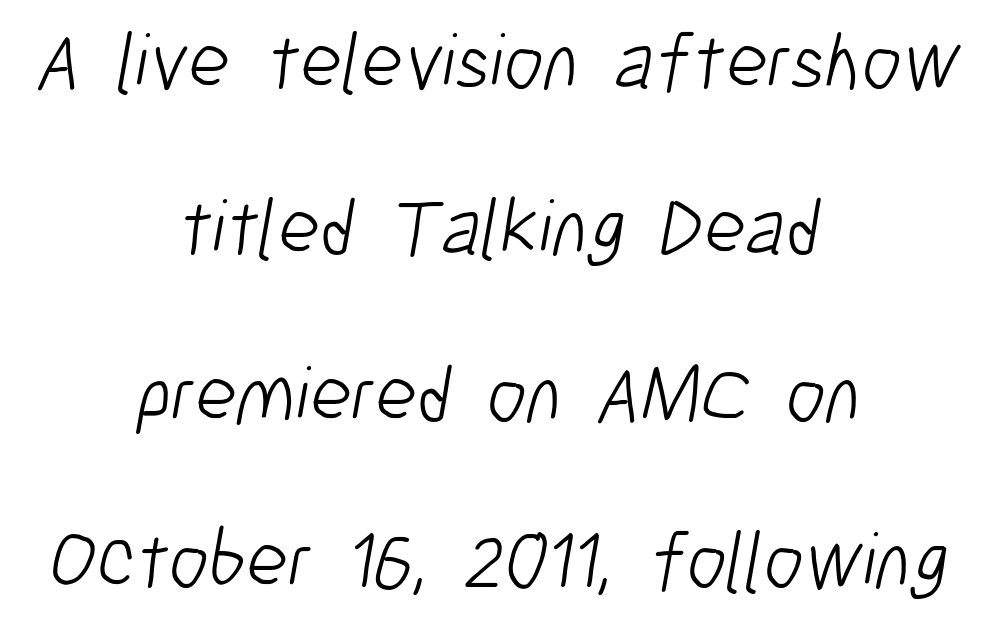
Q: Is the text bold? A: No.
Q: Is the typeface a serif or a sans-serif typeface? A: Sans-serif.
Q: Is the text underlined? A: No.
Q: How is the paragraph aligned? A: Centered.
Q: Is the spacing between letters normal or unusually wide? A: Normal.
Q: Is the spacing between lines tight, normal or loose? A: Loose.
Q: Width (condensed, normal, or wide)? A: Condensed.
Q: Stroke contrast? A: Low.
Q: x-height? A: Medium.
Q: Monospaced? A: No.
